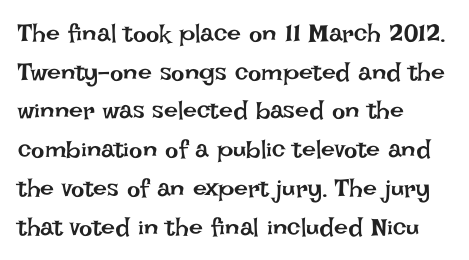
Q: Is the text bold? A: No.
Q: Is the text italic (slanted)? A: No, it is upright.
Q: Is the text underlined? A: No.
Q: How is the paragraph aligned? A: Left-aligned.
Q: Is the spacing between letters normal or unusually wide? A: Normal.
Q: Is the spacing between lines tight, normal or loose? A: Normal.
